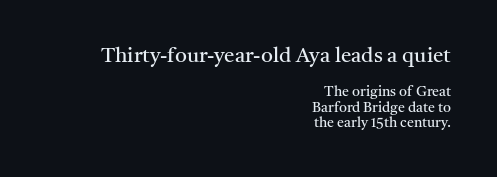
The image shows 21 px text type, upright; set right-aligned, tight line spacing (1.08x), normal letter spacing, not underlined; the first (top) block is 1.5x larger.
